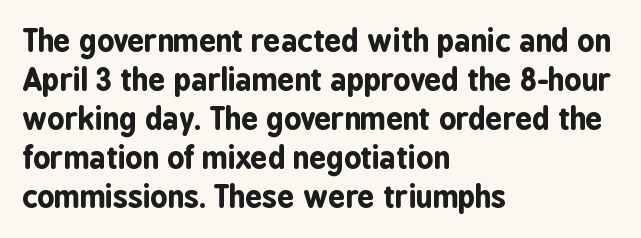
The image shows 30 px bold, condensed sans-serif type, upright; set left-aligned, normal line spacing (1.3x), normal letter spacing, not underlined; low stroke contrast and a medium x-height.
